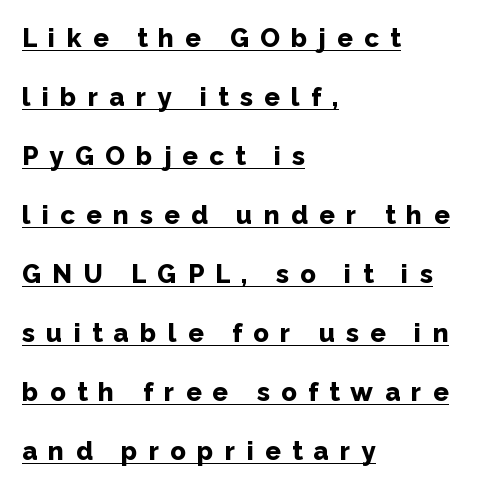
{"italic": "no", "bold": "yes", "underline": "yes", "align": "left", "line_spacing": "loose", "line_spacing_ratio": 2.27, "letter_spacing": "wide", "letter_spacing_em": 0.43, "glyph_px": 26}
